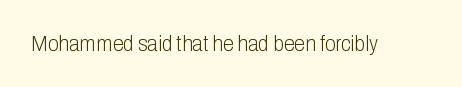
The image shows 22 px text type, upright; set normal letter spacing, not underlined.
